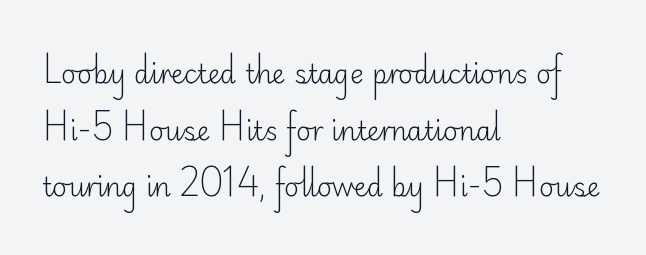
{"italic": "no", "bold": "no", "underline": "no", "align": "left", "line_spacing": "loose", "line_spacing_ratio": 2.18, "letter_spacing": "normal", "letter_spacing_em": 0.0, "glyph_px": 26}
